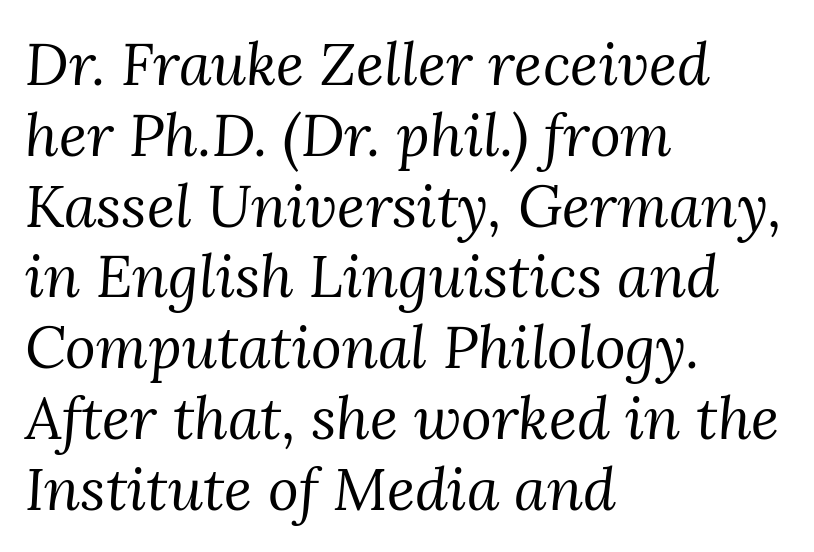
Q: Is the text bold? A: No.
Q: Is the text italic (slanted)? A: Yes, it leans right by about 3 degrees.
Q: Is the typeface a serif or a sans-serif typeface? A: Serif.
Q: Is the text underlined? A: No.
Q: How is the paragraph aligned? A: Left-aligned.
Q: Is the spacing between letters normal or unusually wide? A: Normal.
Q: Width (condensed, normal, or wide)? A: Normal.
Q: Stroke contrast? A: Medium.
Q: x-height? A: Medium.
Q: Monospaced? A: No.
